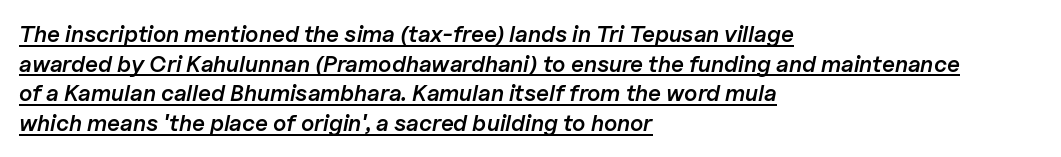
The image shows 23 px text type, italic (leaning right); set left-aligned, normal line spacing (1.29x), normal letter spacing, underlined.
